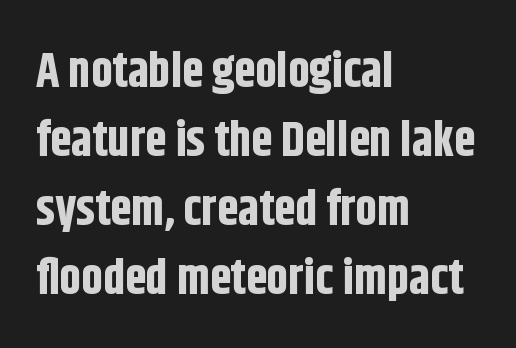
The image shows 48 px bold, condensed sans-serif type, upright; set left-aligned, normal line spacing (1.44x), normal letter spacing, not underlined; low stroke contrast and a large x-height.
